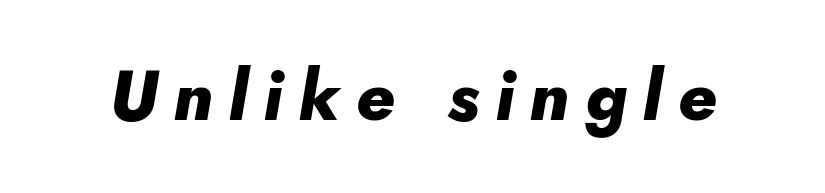
{"italic": "yes", "lean": "right", "slant_degrees": 10, "bold": "yes", "weight": "heavy", "width": "normal", "stroke_contrast": "low", "x_height": "small", "monospaced": "no", "underline": "no", "letter_spacing": "wide", "letter_spacing_em": 0.23, "glyph_px": 69}
